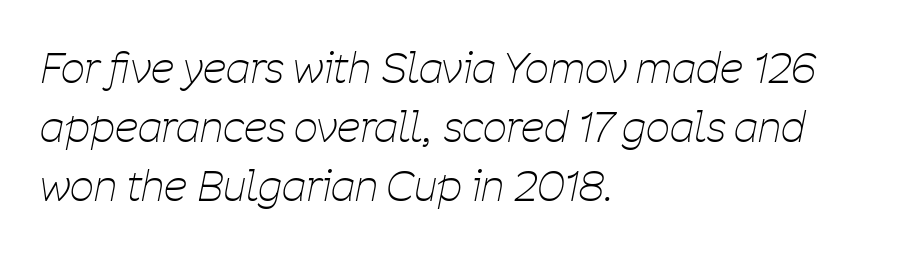
{"italic": "yes", "lean": "right", "slant_degrees": 11, "bold": "no", "weight": "thin", "width": "condensed", "stroke_contrast": "low", "x_height": "medium", "monospaced": "no", "underline": "no", "align": "left", "line_spacing": "normal", "line_spacing_ratio": 1.41, "letter_spacing": "normal", "letter_spacing_em": 0.0, "glyph_px": 42}
